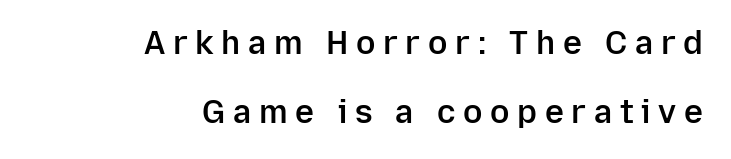
{"serif": "no", "italic": "no", "bold": "semi", "weight": "semibold", "width": "normal", "stroke_contrast": "low", "x_height": "medium", "monospaced": "no", "underline": "no", "align": "right", "line_spacing": "loose", "line_spacing_ratio": 2.16, "letter_spacing": "wide", "letter_spacing_em": 0.24, "glyph_px": 32}
